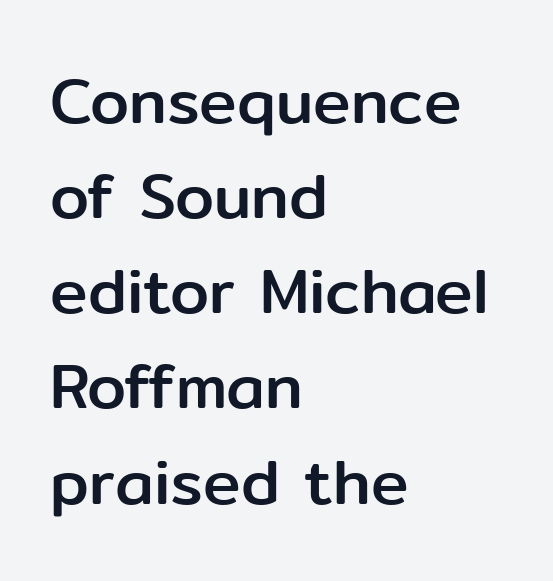
The image shows 63 px sans-serif type, upright; set left-aligned, normal line spacing (1.51x), normal letter spacing, not underlined; low stroke contrast and a medium x-height.
